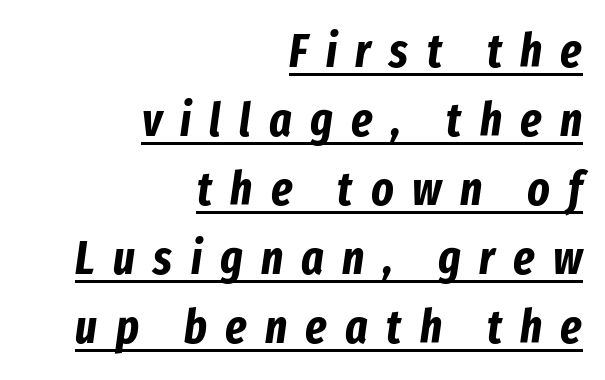
Looks like someone drew a line under every word here. This block has exactly the height ordinary leading produces. Note the varied advance widths — an 'i' is clearly narrower than an 'm'. Chunky letters — that's bold for sure. Looking at the ascenders, they clearly lean. These lines stack with their right ends in a neat column.
